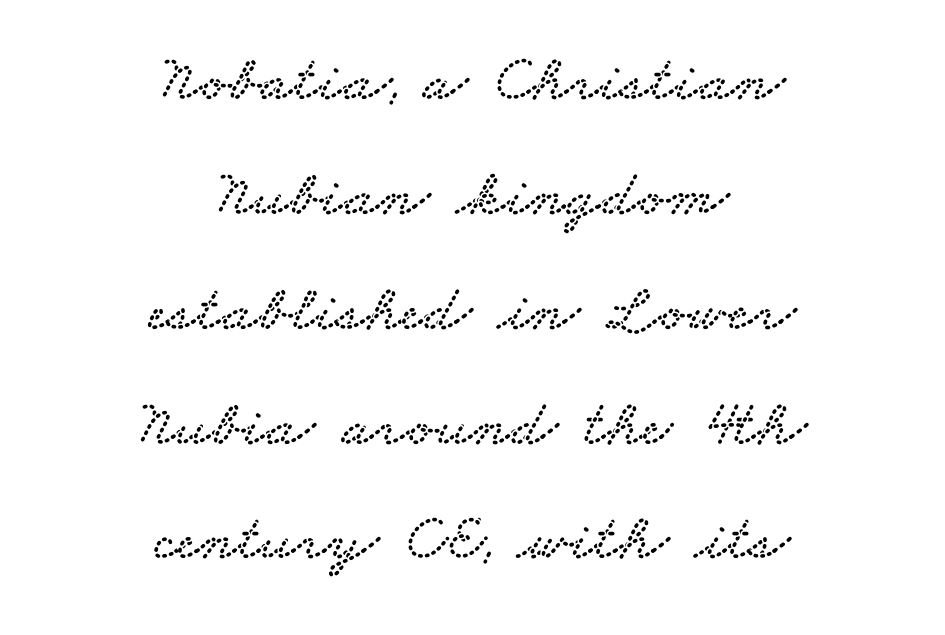
The image shows 66 px wide serif type; set centered, line spacing 1.74x, normal letter spacing, not underlined; low stroke contrast and a small x-height.
